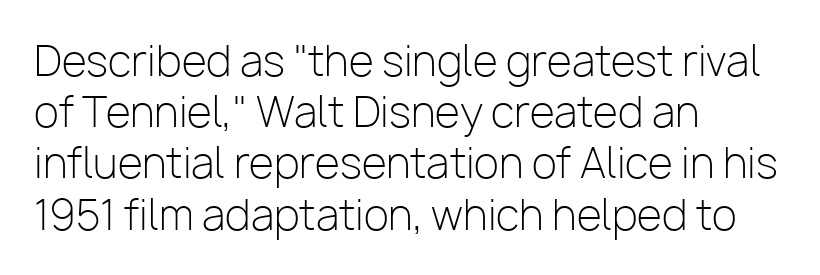
Q: Is the text bold? A: No.
Q: Is the text italic (slanted)? A: No, it is upright.
Q: Is the typeface a serif or a sans-serif typeface? A: Sans-serif.
Q: Is the text underlined? A: No.
Q: How is the paragraph aligned? A: Left-aligned.
Q: Is the spacing between letters normal or unusually wide? A: Normal.
Q: Is the spacing between lines tight, normal or loose? A: Normal.
Q: Width (condensed, normal, or wide)? A: Normal.
Q: Stroke contrast? A: Low.
Q: x-height? A: Medium.
Q: Monospaced? A: No.
